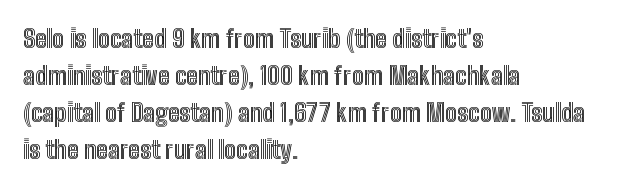
The space beneath each line is pristine and unruled. Compared with typical paragraphs, the rows here are spaced about the same. Notice how the passage keeps a crisp vertical edge on the left only. Short note: letters normally spaced.
